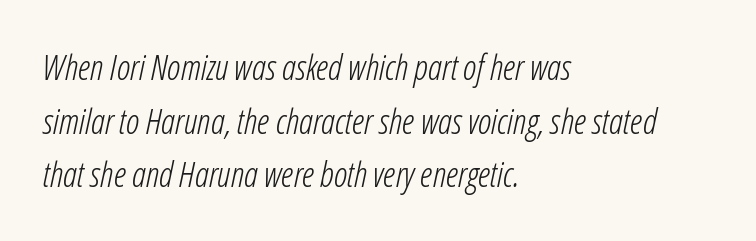
Q: Is the text bold? A: No.
Q: Is the text italic (slanted)? A: Yes, it leans right by about 12 degrees.
Q: Is the text underlined? A: No.
Q: How is the paragraph aligned? A: Left-aligned.
Q: Is the spacing between letters normal or unusually wide? A: Normal.
Q: Is the spacing between lines tight, normal or loose? A: Normal.
Q: Width (condensed, normal, or wide)? A: Condensed.
Q: Stroke contrast? A: Low.
Q: x-height? A: Medium.
Q: Monospaced? A: No.
